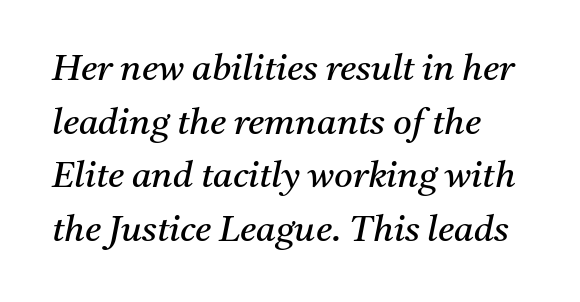
Q: Is the text bold? A: No.
Q: Is the text italic (slanted)? A: Yes, it leans right by about 11 degrees.
Q: Is the typeface a serif or a sans-serif typeface? A: Serif.
Q: Is the text underlined? A: No.
Q: Is the spacing between letters normal or unusually wide? A: Normal.
Q: Is the spacing between lines tight, normal or loose? A: Normal.
Q: Width (condensed, normal, or wide)? A: Normal.
Q: Stroke contrast? A: Medium.
Q: x-height? A: Medium.
Q: Monospaced? A: No.
